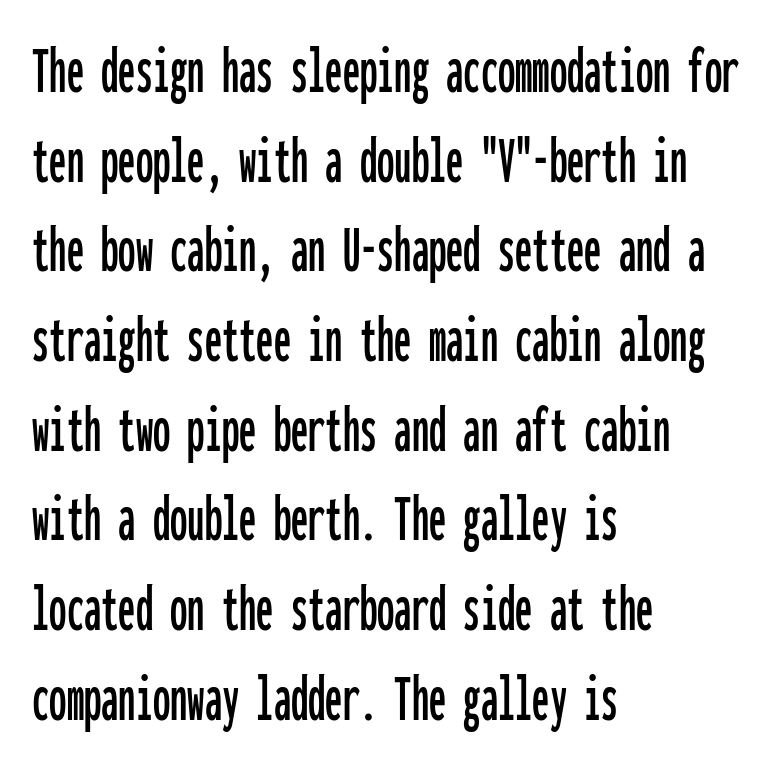
Compared with typical paragraphs, the rows here are spaced about the same. Nope, no serifs anywhere on these letters. A classic flush-left, rag-right setting is used for this passage. Notice how the stems are strictly vertical — no italics here. Glyph-to-glyph distance matches everyday printed text. Fixed-width glyphs throughout — classic coding-font behaviour.
